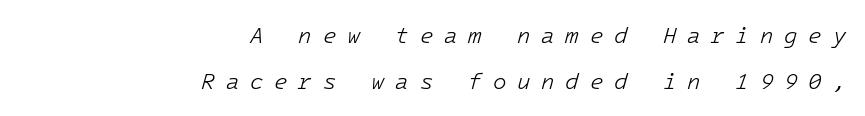
The baseline area is clear. One-word summary of the alignment: right. The cut favours lightness, reaching ordinary text weight at its darkest. Yep, that's italic — everything's leaning.
